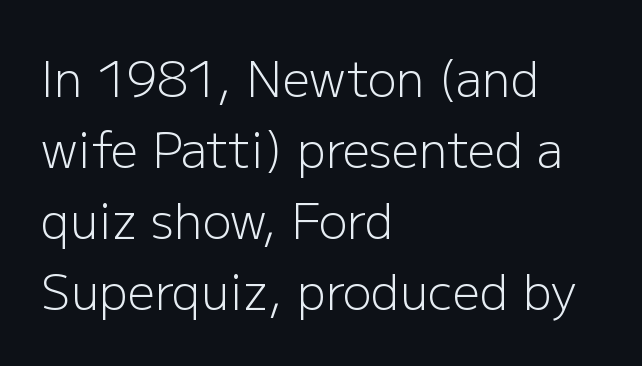
{"serif": "no", "italic": "no", "bold": "no", "weight": "light", "width": "normal", "stroke_contrast": "low", "x_height": "medium", "monospaced": "no", "underline": "no", "align": "left", "line_spacing": "normal", "line_spacing_ratio": 1.48, "letter_spacing": "normal", "letter_spacing_em": 0.0, "glyph_px": 48}
